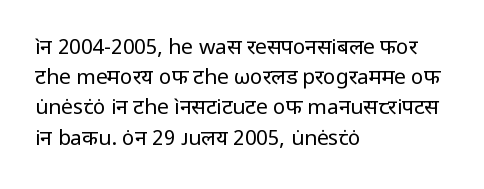
Regarding leading, the lines here are spaced in the standard way. Underline: absent. A classic flush-left, rag-right setting is used for this passage. Every character sits straight up, as roman type does.
